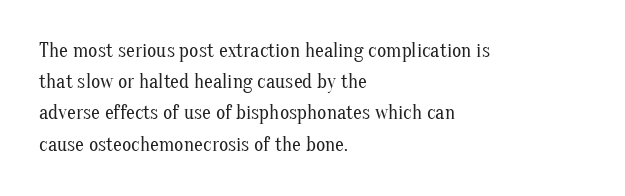
The image shows 20 px text type, upright; set left-aligned, normal line spacing (1.56x), normal letter spacing, not underlined.
